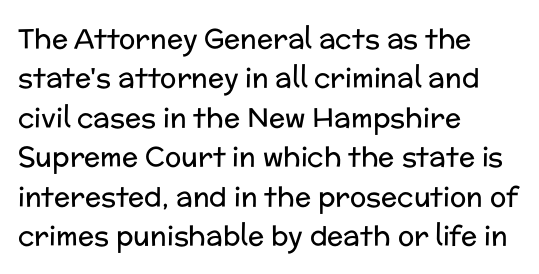
Quick note: not italic, upright. Is the stroke heavy? The answer is a plain regular-or-lighter. The setting favours the left margin, as ordinary paragraphs usually do. Has an underline been added? It has not. Tracking here is standard; glyphs follow each other at the usual distance. Line spacing here is normal.
